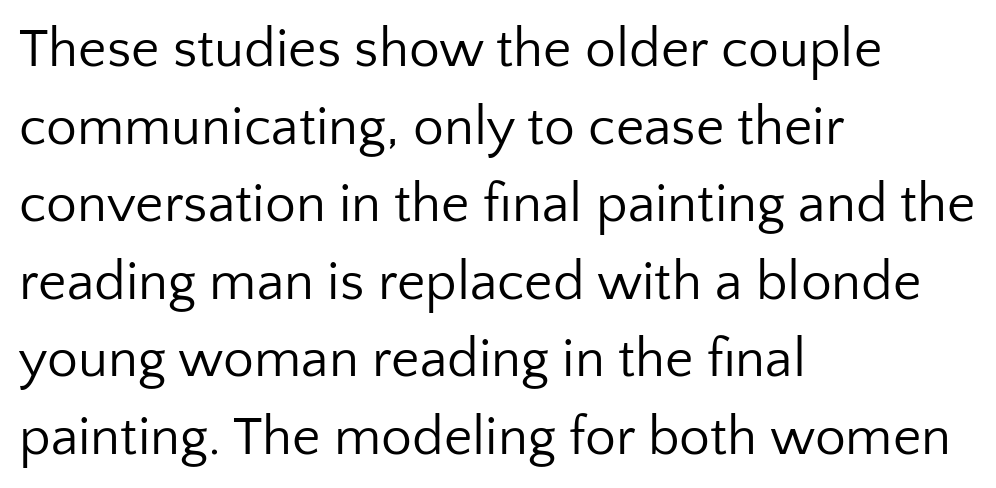
{"serif": "no", "italic": "no", "bold": "no", "weight": "regular", "width": "normal", "stroke_contrast": "low", "x_height": "medium", "monospaced": "no", "underline": "no", "align": "left", "line_spacing": "normal", "line_spacing_ratio": 1.41, "letter_spacing": "normal", "letter_spacing_em": 0.0, "glyph_px": 55}
